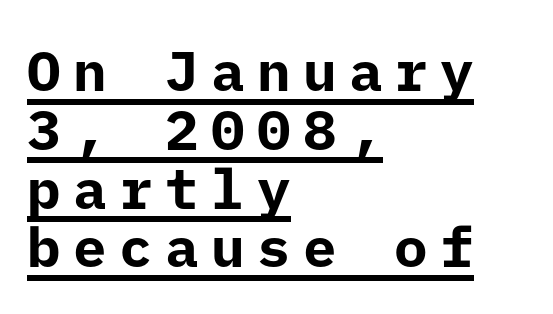
Q: Is the text bold? A: Yes.
Q: Is the text italic (slanted)? A: No, it is upright.
Q: Is the typeface a serif or a sans-serif typeface? A: Sans-serif.
Q: Is the text underlined? A: Yes.
Q: How is the paragraph aligned? A: Left-aligned.
Q: Is the spacing between letters normal or unusually wide? A: Unusually wide.
Q: Is the spacing between lines tight, normal or loose? A: Tight.
Q: Width (condensed, normal, or wide)? A: Normal.
Q: Stroke contrast? A: Low.
Q: x-height? A: Medium.
